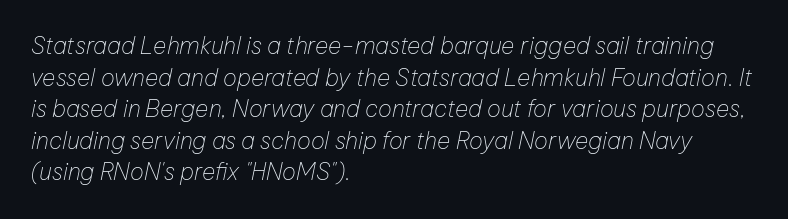
Q: Is the text bold? A: No.
Q: Is the text italic (slanted)? A: Yes, it leans right by about 12 degrees.
Q: Is the text underlined? A: No.
Q: How is the paragraph aligned? A: Left-aligned.
Q: Is the spacing between letters normal or unusually wide? A: Normal.
Q: Is the spacing between lines tight, normal or loose? A: Normal.
